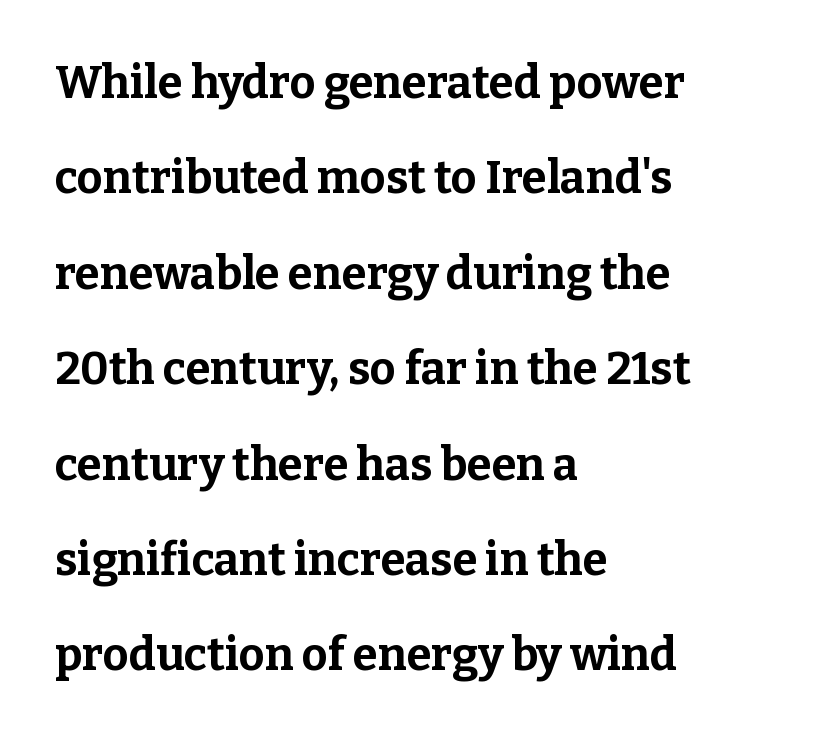
Q: Is the text bold? A: Yes.
Q: Is the text italic (slanted)? A: No, it is upright.
Q: Is the typeface a serif or a sans-serif typeface? A: Serif.
Q: Is the text underlined? A: No.
Q: How is the paragraph aligned? A: Left-aligned.
Q: Is the spacing between letters normal or unusually wide? A: Normal.
Q: Is the spacing between lines tight, normal or loose? A: Loose.
Q: Width (condensed, normal, or wide)? A: Normal.
Q: Stroke contrast? A: Low.
Q: x-height? A: Medium.
Q: Monospaced? A: No.
